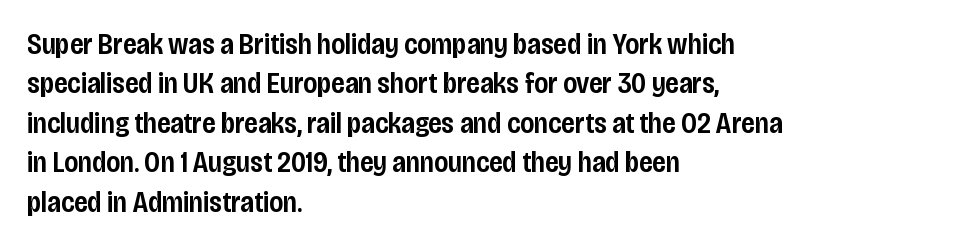
Bold? Not quite — semibold, heavier than regular but stopping short. The text was rendered using a sans face with plain stroke endings. Look at the tracking — it's just the regular setting, nothing added. Which margin do the lines hug? The left one — the right edge is uneven. The letters stand straight up with perfectly vertical stems.
